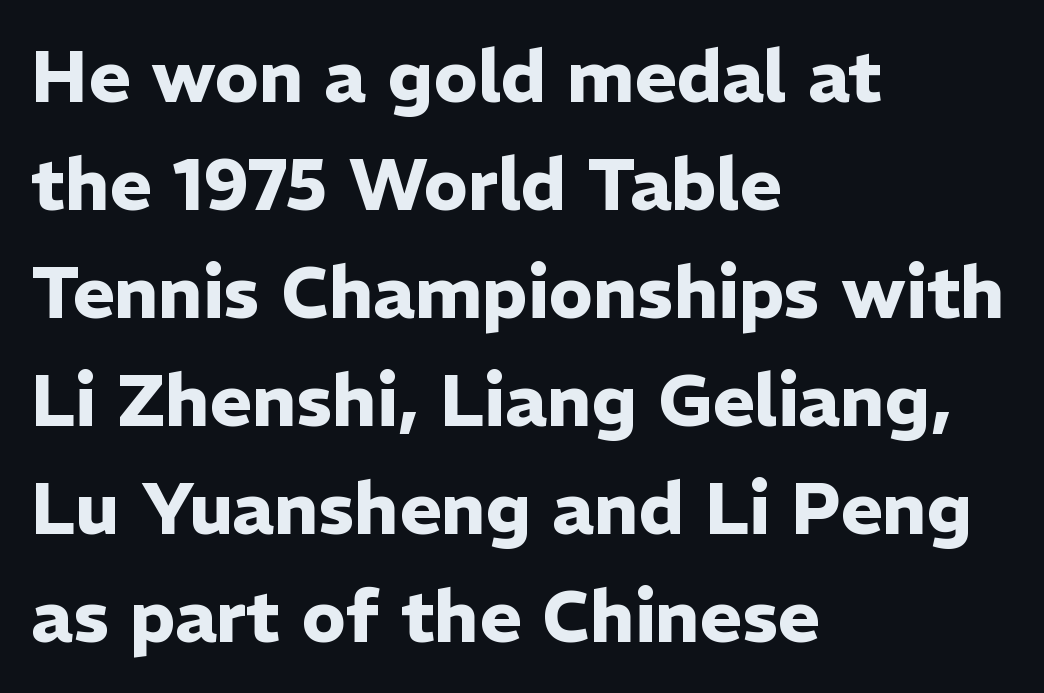
{"serif": "no", "italic": "no", "bold": "yes", "weight": "heavy", "width": "normal", "stroke_contrast": "low", "x_height": "medium", "monospaced": "no", "underline": "no", "align": "left", "line_spacing": "normal", "line_spacing_ratio": 1.5, "letter_spacing": "normal", "letter_spacing_em": 0.0, "glyph_px": 72}
